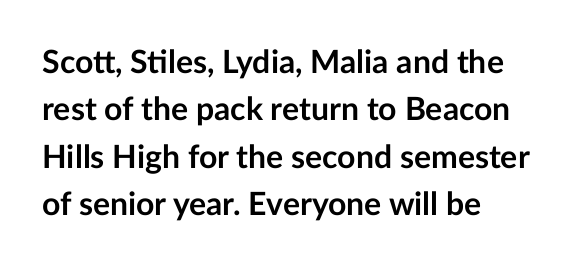
Underlining? Definitely not there. Is the letter spacing exaggerated? No — it looks like the ordinary default. If you measured baseline to baseline, you'd find a middling distance. Looks like regular typesetting: each glyph gets only the width it needs.
